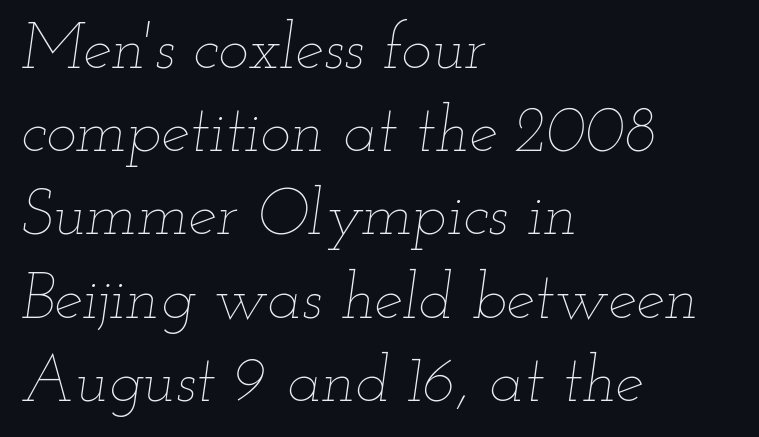
A classic flush-left, rag-right setting is used for this passage. Vertically, the passage feels balanced, rows spaced as you'd expect. The weight would be labelled regular, book, light, or lighter still. This rendering leaves character spacing at its baseline value. The passage shown is typed in a proportional face where columns would drift.
